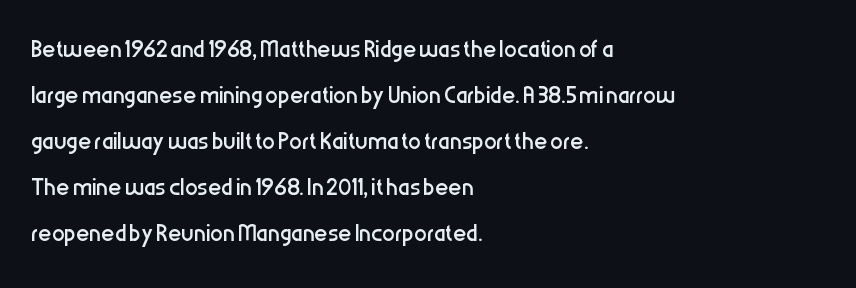
The image shows 32 px regular-weight, condensed sans-serif type, upright; set left-aligned, normal line spacing (1.44x), normal letter spacing, not underlined; low stroke contrast and a medium x-height.
